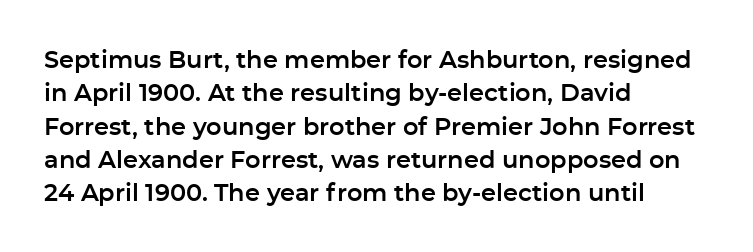
{"italic": "no", "underline": "no", "align": "left", "line_spacing": "normal", "line_spacing_ratio": 1.39, "letter_spacing": "normal", "letter_spacing_em": 0.0, "glyph_px": 24}
